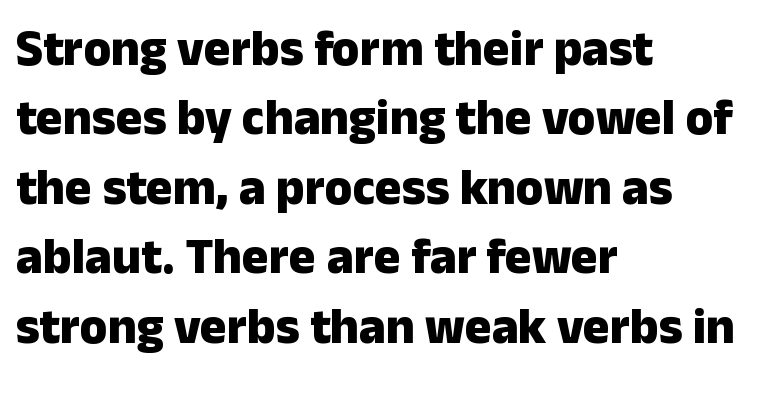
{"serif": "no", "italic": "no", "bold": "yes", "weight": "heavy", "width": "normal", "stroke_contrast": "low", "x_height": "medium", "monospaced": "no", "underline": "no", "align": "left", "line_spacing": "normal", "line_spacing_ratio": 1.39, "letter_spacing": "normal", "letter_spacing_em": 0.0, "glyph_px": 50}
